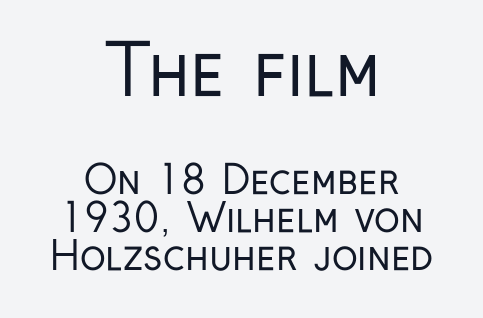
{"serif": "no", "italic": "no", "bold": "no", "weight": "regular", "width": "condensed", "stroke_contrast": "low", "x_height": "medium", "monospaced": "no", "underline": "no", "align": "center", "line_spacing": "tight", "line_spacing_ratio": 0.97, "letter_spacing": "normal", "letter_spacing_em": 0.0, "larger_block": "first", "size_ratio": 1.77, "glyph_px": 69}
